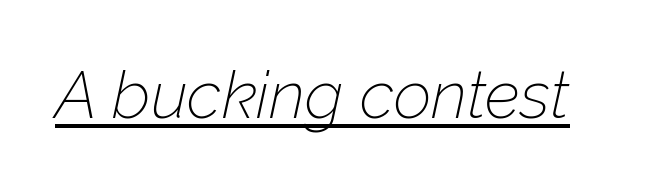
Q: Is the text bold? A: No.
Q: Is the text italic (slanted)? A: Yes, it leans right by about 12 degrees.
Q: Is the text underlined? A: Yes.
Q: Is the spacing between letters normal or unusually wide? A: Normal.
Q: Width (condensed, normal, or wide)? A: Normal.
Q: Stroke contrast? A: Low.
Q: x-height? A: Medium.
Q: Monospaced? A: No.
